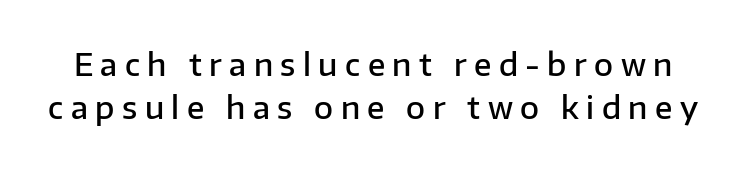
The image shows 31 px semibold sans-serif type, upright; set normal line spacing (1.38x), unusually wide letter spacing (+0.24 em), not underlined; low stroke contrast and a medium x-height.
